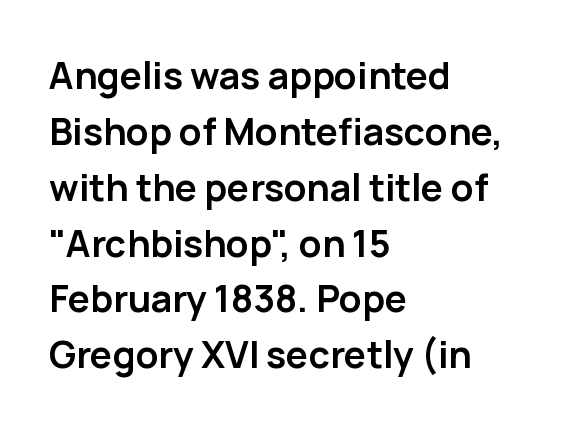
{"serif": "no", "italic": "no", "bold": "yes", "weight": "semibold", "width": "normal", "stroke_contrast": "low", "x_height": "medium", "monospaced": "no", "underline": "no", "align": "left", "line_spacing": "normal", "line_spacing_ratio": 1.51, "letter_spacing": "normal", "letter_spacing_em": 0.0, "glyph_px": 37}
